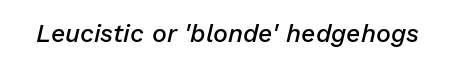
{"italic": "yes", "lean": "right", "slant_degrees": 13, "bold": "semi", "underline": "no", "letter_spacing": "normal", "letter_spacing_em": 0.0, "glyph_px": 25}
